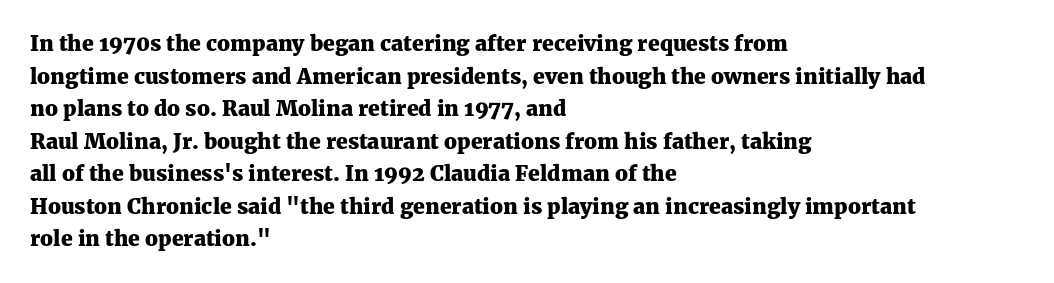
Q: Is the text bold? A: Yes.
Q: Is the text italic (slanted)? A: No, it is upright.
Q: Is the text underlined? A: No.
Q: How is the paragraph aligned? A: Left-aligned.
Q: Is the spacing between letters normal or unusually wide? A: Normal.
Q: Is the spacing between lines tight, normal or loose? A: Normal.
